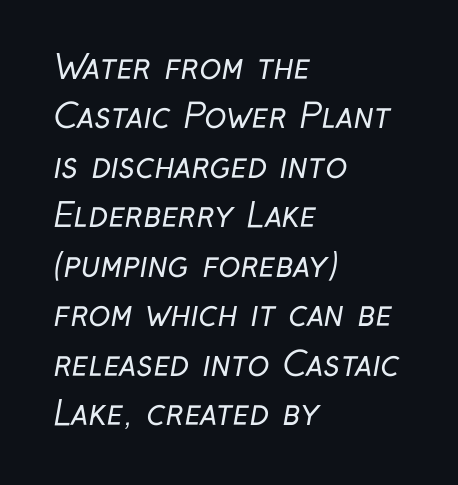
{"serif": "no", "bold": "no", "weight": "regular", "width": "condensed", "stroke_contrast": "low", "x_height": "medium", "monospaced": "no", "underline": "no", "align": "left", "line_spacing": "normal", "line_spacing_ratio": 1.5, "letter_spacing": "normal", "letter_spacing_em": 0.0, "glyph_px": 33}
